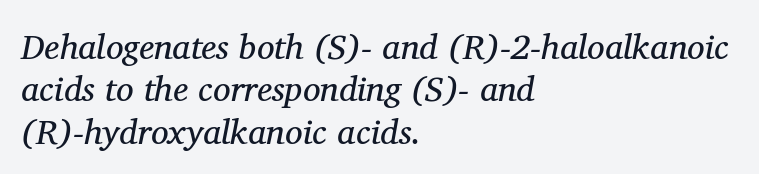
Q: Is the text bold? A: No.
Q: Is the text italic (slanted)? A: Yes, it leans right by about 11 degrees.
Q: Is the typeface a serif or a sans-serif typeface? A: Serif.
Q: Is the text underlined? A: No.
Q: How is the paragraph aligned? A: Left-aligned.
Q: Is the spacing between letters normal or unusually wide? A: Normal.
Q: Width (condensed, normal, or wide)? A: Normal.
Q: Stroke contrast? A: Medium.
Q: x-height? A: Medium.
Q: Monospaced? A: No.
